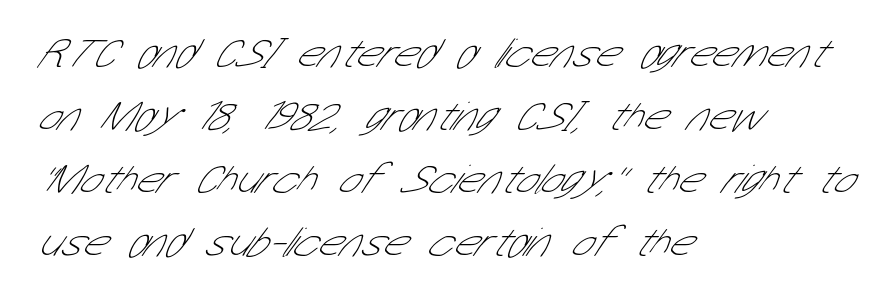
Does the leading feel generous? No, just average. The passage is arranged the way most books set body copy — flush left. No word sits above an underline. Is the type heavy? It reads as light-to-regular instead.
